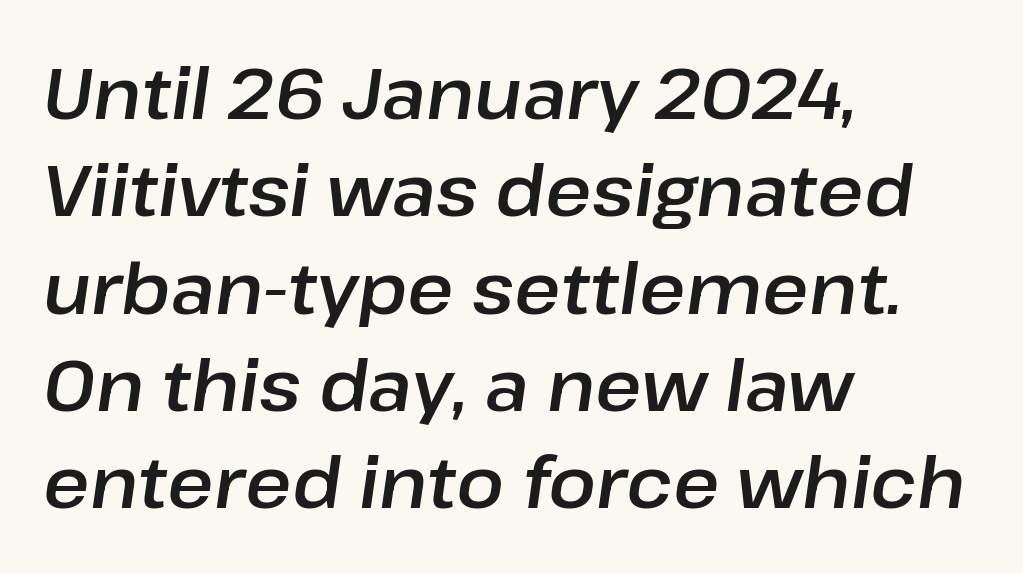
The image shows 71 px text type, italic (leaning right); set left-aligned, normal line spacing (1.37x), normal letter spacing, not underlined; low stroke contrast and a medium x-height.
